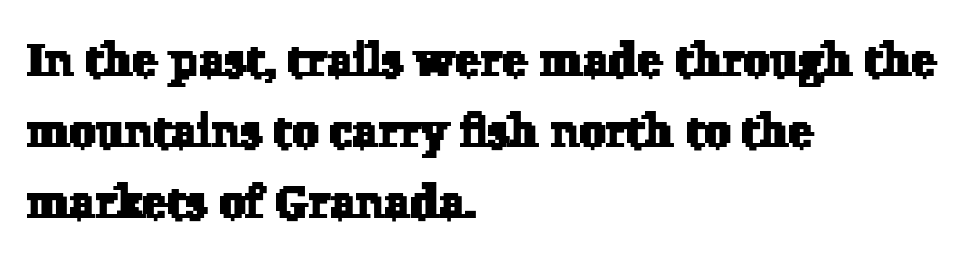
{"serif": "yes", "width": "normal", "stroke_contrast": "low", "x_height": "medium", "monospaced": "no", "underline": "no", "align": "left", "line_spacing": "normal", "line_spacing_ratio": 1.51, "letter_spacing": "normal", "letter_spacing_em": 0.0, "glyph_px": 47}
